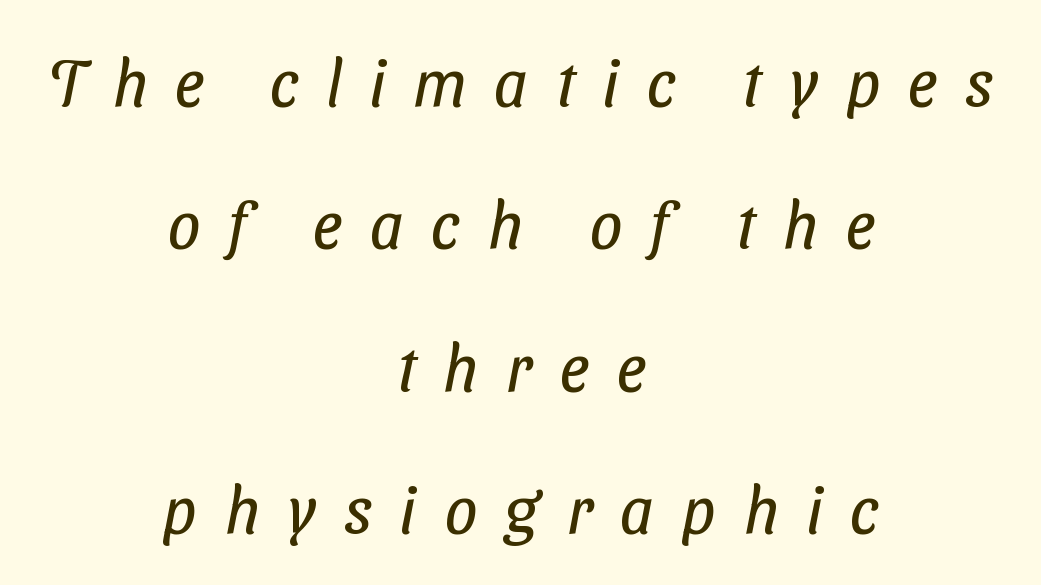
{"serif": "no", "bold": "no", "weight": "regular", "width": "condensed", "stroke_contrast": "low", "x_height": "medium", "monospaced": "no", "underline": "no", "align": "center", "line_spacing": "loose", "line_spacing_ratio": 2.19, "letter_spacing": "wide", "letter_spacing_em": 0.43, "glyph_px": 65}
